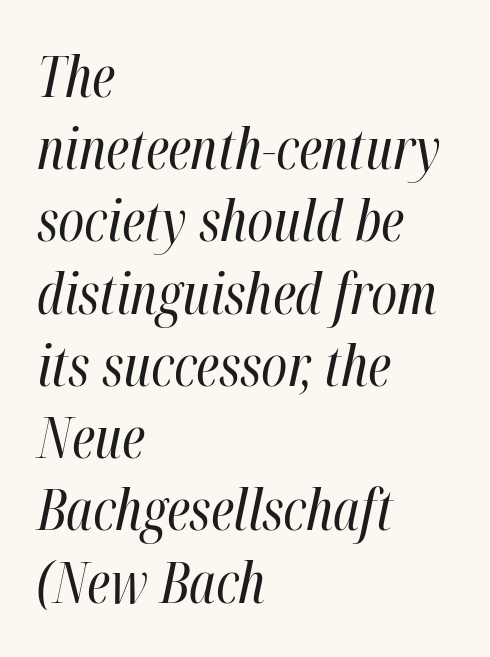
Q: Is the text bold? A: No.
Q: Is the text italic (slanted)? A: Yes, it leans right by about 12 degrees.
Q: Is the text underlined? A: No.
Q: How is the paragraph aligned? A: Left-aligned.
Q: Is the spacing between letters normal or unusually wide? A: Normal.
Q: Is the spacing between lines tight, normal or loose? A: Normal.
Q: Width (condensed, normal, or wide)? A: Condensed.
Q: Stroke contrast? A: High.
Q: x-height? A: Medium.
Q: Monospaced? A: No.
